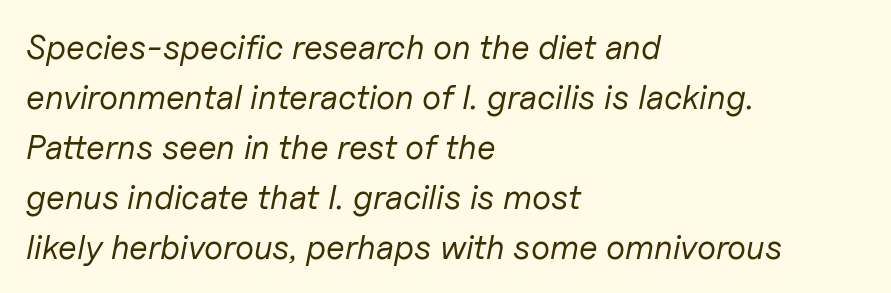
The image shows 34 px regular-weight type, italic (leaning right); set left-aligned, normal line spacing (1.47x), normal letter spacing, not underlined; low stroke contrast and a medium x-height.
